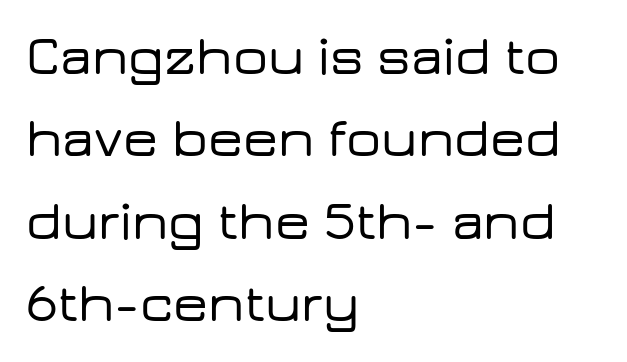
The image shows 55 px wide sans-serif type, upright; set left-aligned, normal line spacing (1.5x), normal letter spacing, not underlined; low stroke contrast and a medium x-height.
